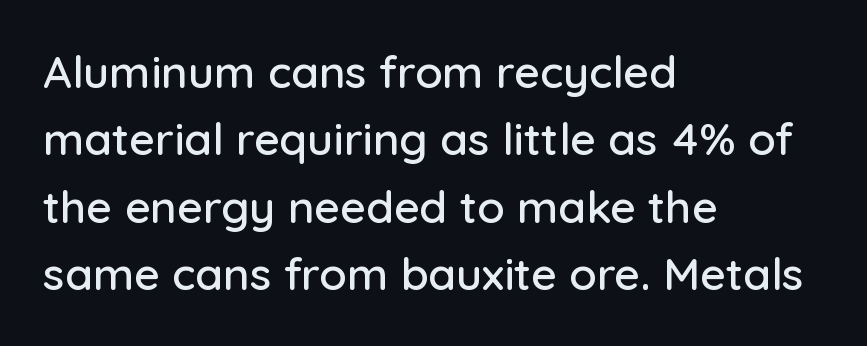
The image shows 45 px sans-serif type, upright; set left-aligned, normal line spacing (1.5x), normal letter spacing, not underlined; low stroke contrast and a medium x-height.
